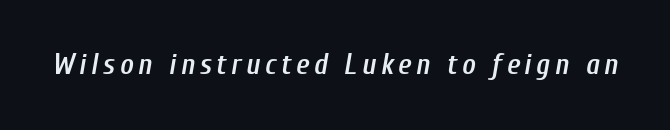
The axis of the letterforms is tilted away from vertical. The letters are semibold — heavier than regular but short of a full bold. Letters rest on an invisible, unmarked baseline. The face used here is proportionally spaced, like ordinary book or web type.
